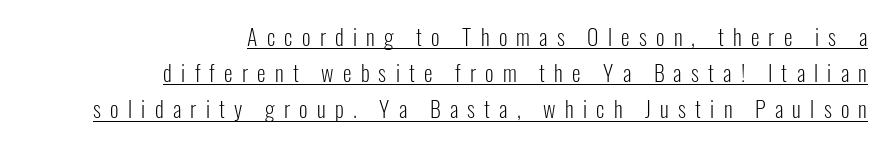
The image shows 22 px text type, upright; set right-aligned, normal line spacing (1.64x), unusually wide letter spacing (+0.42 em), underlined.
